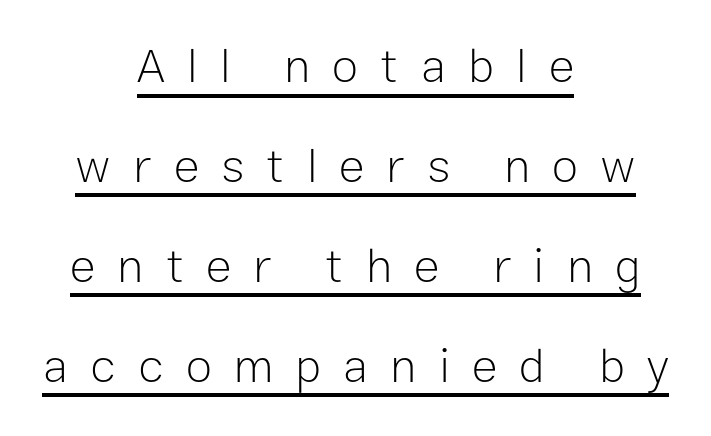
Q: Is the text bold? A: No.
Q: Is the text italic (slanted)? A: No, it is upright.
Q: Is the typeface a serif or a sans-serif typeface? A: Sans-serif.
Q: Is the text underlined? A: Yes.
Q: How is the paragraph aligned? A: Centered.
Q: Is the spacing between letters normal or unusually wide? A: Unusually wide.
Q: Is the spacing between lines tight, normal or loose? A: Loose.
Q: Width (condensed, normal, or wide)? A: Normal.
Q: Stroke contrast? A: Low.
Q: x-height? A: Medium.
Q: Monospaced? A: No.
